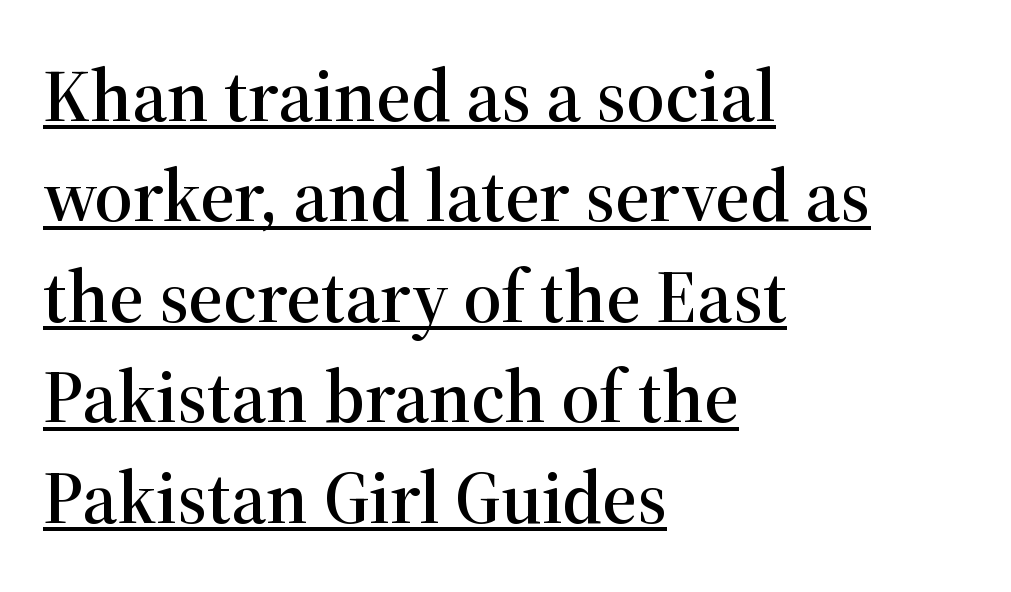
Q: Is the text italic (slanted)? A: No, it is upright.
Q: Is the typeface a serif or a sans-serif typeface? A: Serif.
Q: Is the text underlined? A: Yes.
Q: How is the paragraph aligned? A: Left-aligned.
Q: Is the spacing between letters normal or unusually wide? A: Normal.
Q: Is the spacing between lines tight, normal or loose? A: Normal.
Q: Width (condensed, normal, or wide)? A: Normal.
Q: Stroke contrast? A: High.
Q: x-height? A: Medium.
Q: Monospaced? A: No.
